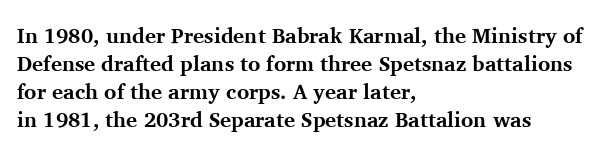
The image shows 21 px bold type, upright; set left-aligned, normal line spacing (1.33x), normal letter spacing, not underlined.
